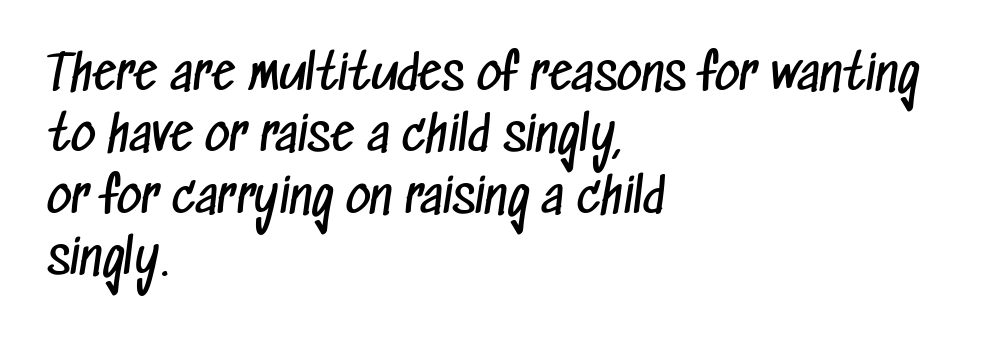
Q: Is the text bold? A: No.
Q: Is the typeface a serif or a sans-serif typeface? A: Sans-serif.
Q: Is the text underlined? A: No.
Q: How is the paragraph aligned? A: Left-aligned.
Q: Is the spacing between letters normal or unusually wide? A: Normal.
Q: Is the spacing between lines tight, normal or loose? A: Normal.
Q: Width (condensed, normal, or wide)? A: Condensed.
Q: Stroke contrast? A: Low.
Q: x-height? A: Medium.
Q: Monospaced? A: No.
